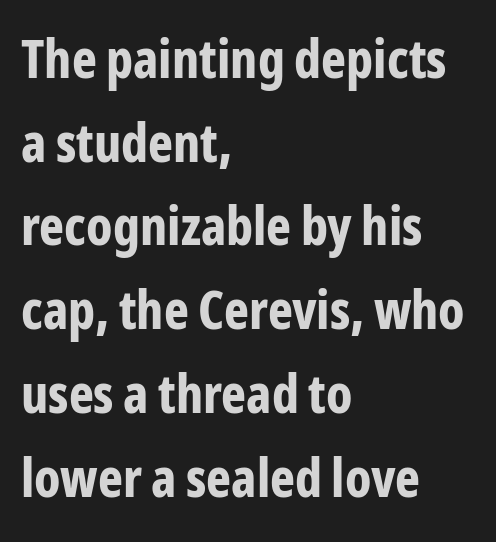
{"serif": "no", "italic": "no", "bold": "yes", "weight": "bold", "width": "condensed", "stroke_contrast": "low", "x_height": "medium", "monospaced": "no", "underline": "no", "align": "left", "line_spacing": "normal", "line_spacing_ratio": 1.58, "letter_spacing": "normal", "letter_spacing_em": 0.0, "glyph_px": 53}
